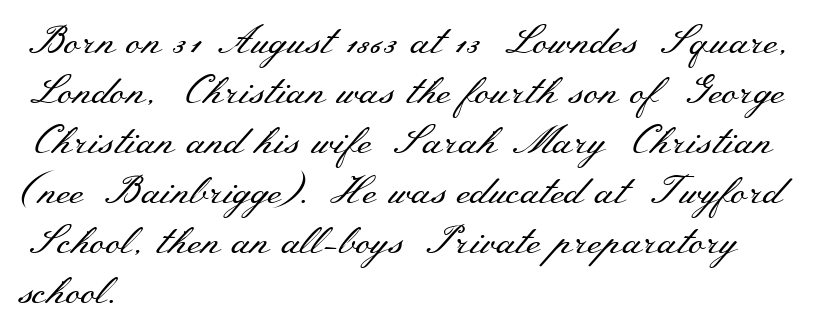
{"serif": "yes", "bold": "no", "weight": "regular", "width": "wide", "stroke_contrast": "medium", "x_height": "small", "monospaced": "no", "underline": "no", "align": "left", "line_spacing": "normal", "line_spacing_ratio": 1.28, "letter_spacing": "normal", "letter_spacing_em": 0.0, "glyph_px": 39}
